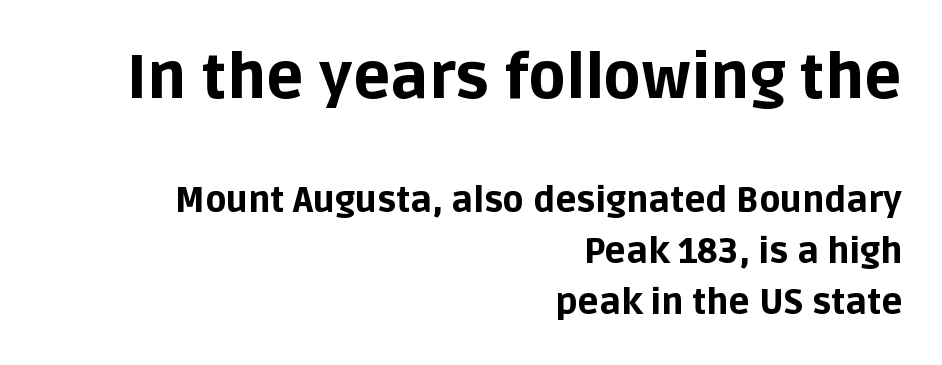
Plenty of ink on the page — the face is bold. In CSS terms this would be text-align: right. The words here are not underlined. Words appear dense and cohesive because spacing is normal. It's the straight-up-and-down kind of type. Look at the bottom of the vertical strokes: they stop flat, with no serifs.
